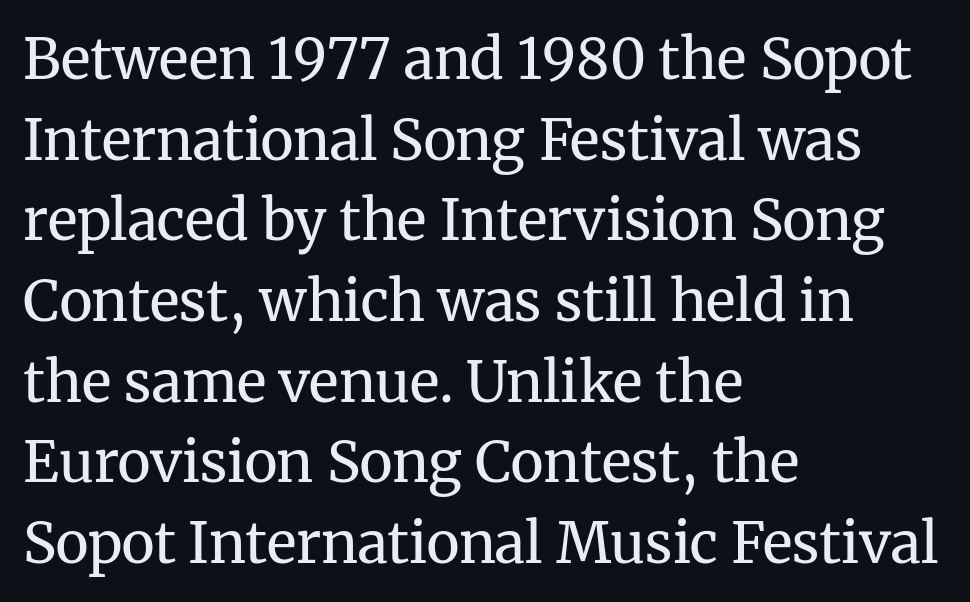
The image shows 56 px regular-weight serif type, upright; set left-aligned, normal line spacing (1.44x), normal letter spacing, not underlined; medium stroke contrast and a medium x-height.
